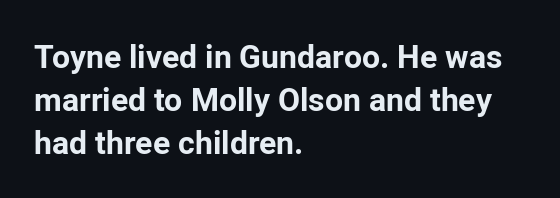
Letter spacing: default. One-word summary of the alignment: left. Heavy-handed strokes throughout: this text is bold. Decoration check: the copy has no underline. Characters remain perfectly vertical along every line. The passage shown stacks its lines at a standard gap.
